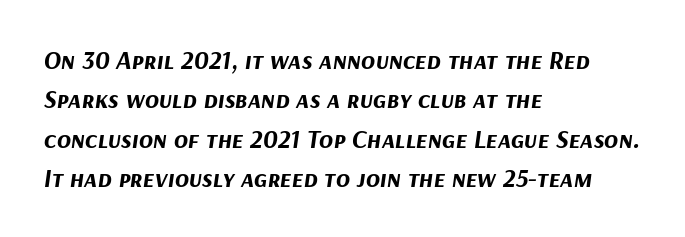
Q: Is the text bold? A: Yes.
Q: Is the text italic (slanted)? A: Yes, it leans right by about 9 degrees.
Q: Is the text underlined? A: No.
Q: How is the paragraph aligned? A: Left-aligned.
Q: Is the spacing between letters normal or unusually wide? A: Normal.
Q: Is the spacing between lines tight, normal or loose? A: Normal.
